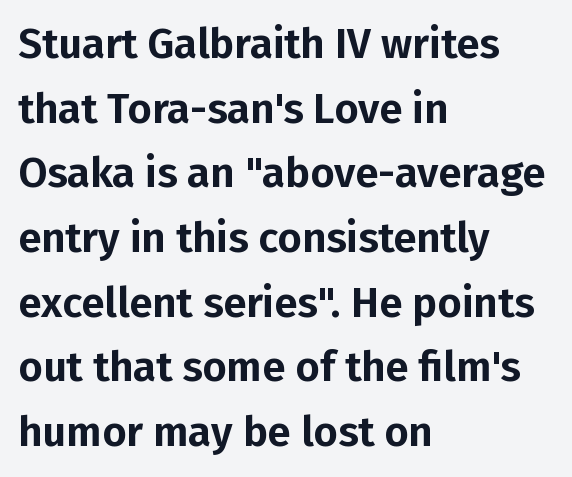
Is this a fixed-width face? No — the glyphs have proportional, varying widths. The foot of each line stays bare and open. What's the leading like? Ordinary, nothing unusual. If you drew a line through each stem, it would be perfectly vertical. The line texture is even and compact thanks to regular tracking.
